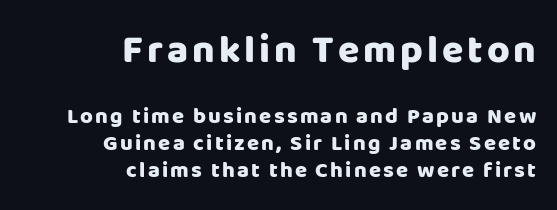
The image shows 39 px heavy sans-serif type, upright; set right-aligned, line spacing 1.21x, not underlined; the first (top) block is 1.77x larger; low stroke contrast and a large x-height.
